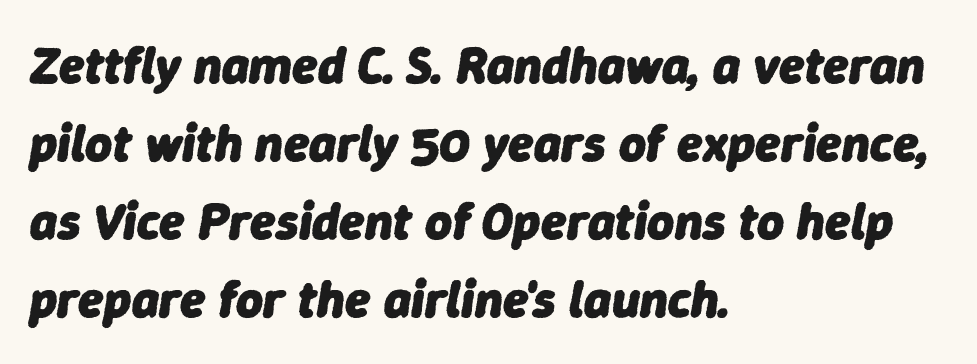
{"italic": "yes", "lean": "right", "slant_degrees": 9, "bold": "yes", "weight": "heavy", "width": "normal", "stroke_contrast": "low", "x_height": "medium", "monospaced": "no", "underline": "no", "align": "left", "line_spacing": "normal", "line_spacing_ratio": 1.5, "letter_spacing": "normal", "letter_spacing_em": 0.0, "glyph_px": 52}
